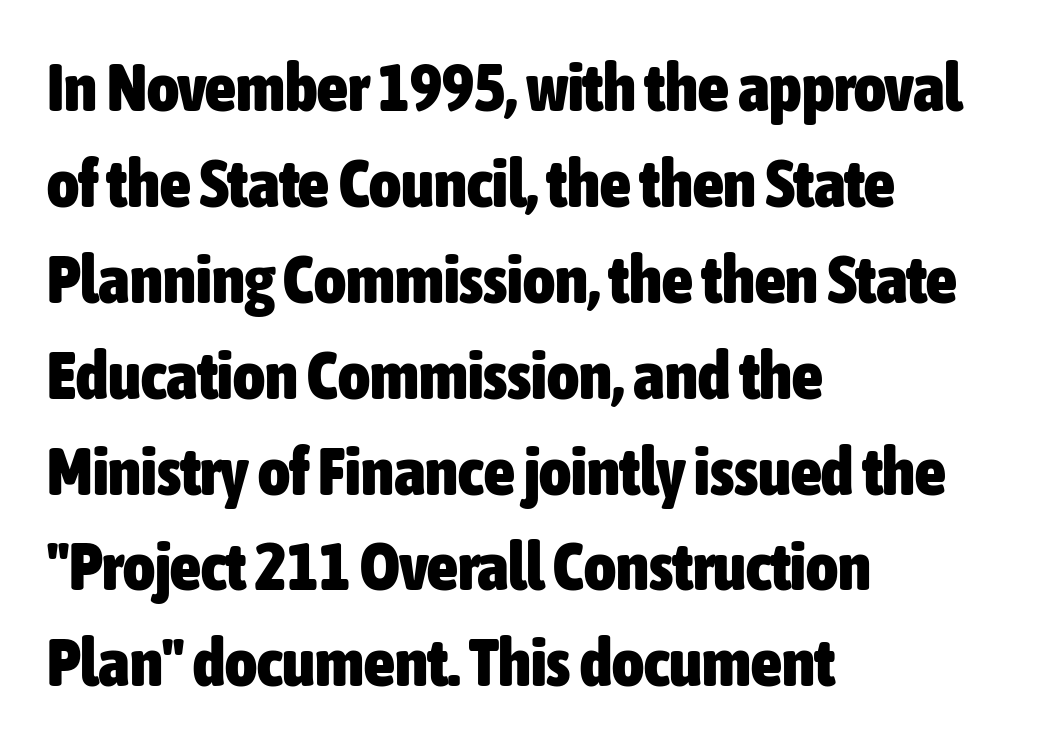
{"serif": "no", "italic": "no", "bold": "yes", "weight": "heavy", "width": "condensed", "stroke_contrast": "low", "x_height": "medium", "monospaced": "no", "underline": "no", "align": "left", "line_spacing": "normal", "line_spacing_ratio": 1.41, "letter_spacing": "normal", "letter_spacing_em": 0.0, "glyph_px": 68}
